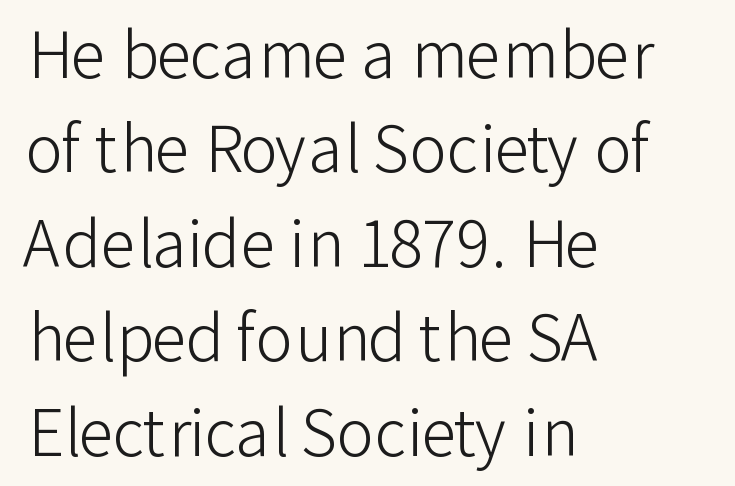
Q: Is the text bold? A: No.
Q: Is the text italic (slanted)? A: No, it is upright.
Q: Is the typeface a serif or a sans-serif typeface? A: Sans-serif.
Q: Is the text underlined? A: No.
Q: How is the paragraph aligned? A: Left-aligned.
Q: Is the spacing between letters normal or unusually wide? A: Normal.
Q: Is the spacing between lines tight, normal or loose? A: Normal.
Q: Width (condensed, normal, or wide)? A: Normal.
Q: Stroke contrast? A: Low.
Q: x-height? A: Medium.
Q: Monospaced? A: No.
